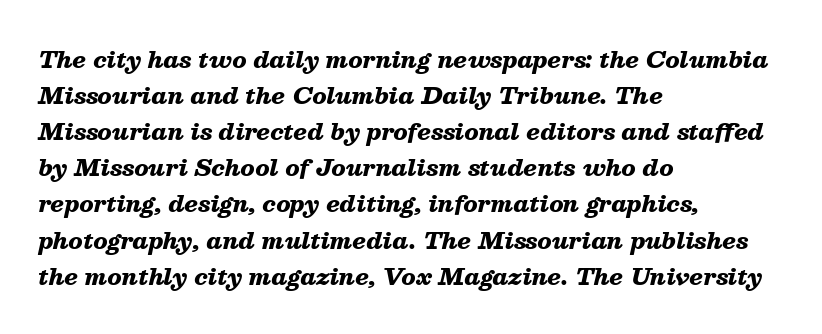
The image shows 23 px bold type, italic (leaning right); set left-aligned, normal line spacing (1.57x), normal letter spacing, not underlined.
